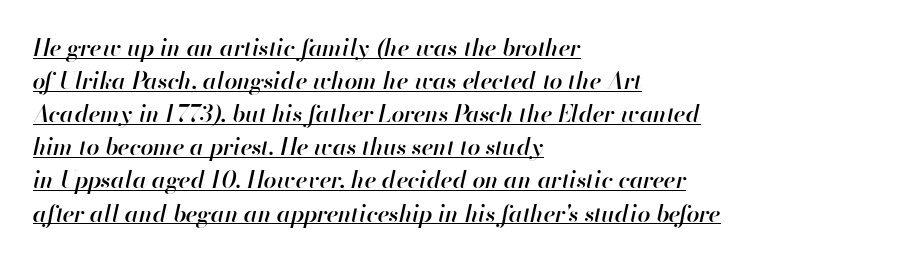
Q: Is the text bold? A: Semi-bold.
Q: Is the text italic (slanted)? A: Yes, it leans right by about 13 degrees.
Q: Is the text underlined? A: Yes.
Q: How is the paragraph aligned? A: Left-aligned.
Q: Is the spacing between letters normal or unusually wide? A: Normal.
Q: Is the spacing between lines tight, normal or loose? A: Normal.
